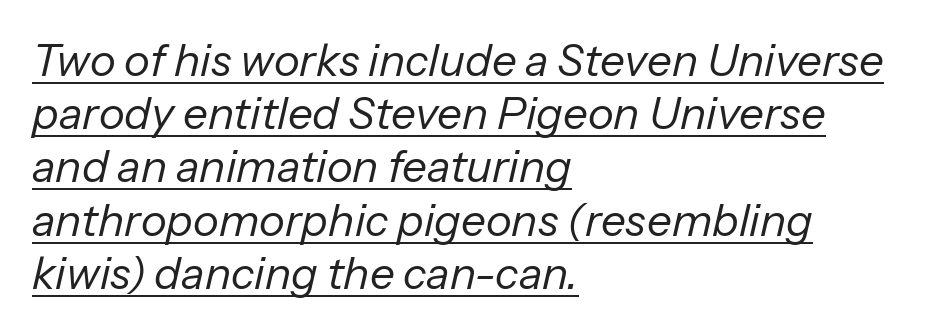
The image shows 44 px regular-weight type, italic (leaning right); set left-aligned, line spacing 1.21x, normal letter spacing, underlined; low stroke contrast and a medium x-height.
